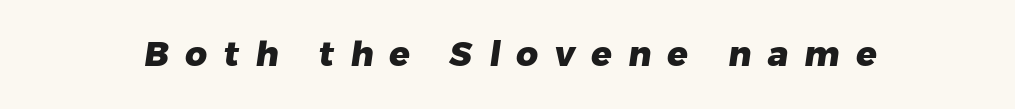
Summary of weight: heavy, a full bold. The face used here is a sans, in the tradition of grotesques and geometrics. The strip under each line holds only bare page. The rendering uses natural spacing where letterforms have individual widths. Substantial extra tracking has been applied to these lines.
